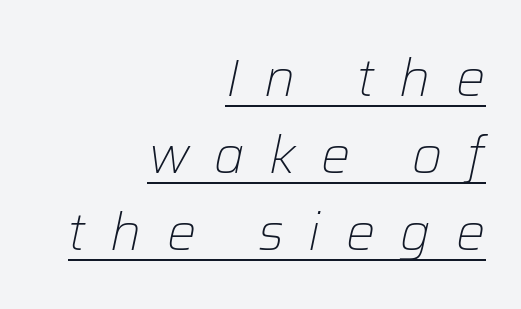
Q: Is the text bold? A: No.
Q: Is the text italic (slanted)? A: Yes, it leans right by about 12 degrees.
Q: Is the text underlined? A: Yes.
Q: How is the paragraph aligned? A: Right-aligned.
Q: Is the spacing between letters normal or unusually wide? A: Unusually wide.
Q: Is the spacing between lines tight, normal or loose? A: Normal.
Q: Width (condensed, normal, or wide)? A: Normal.
Q: Stroke contrast? A: Low.
Q: x-height? A: Medium.
Q: Monospaced? A: No.
